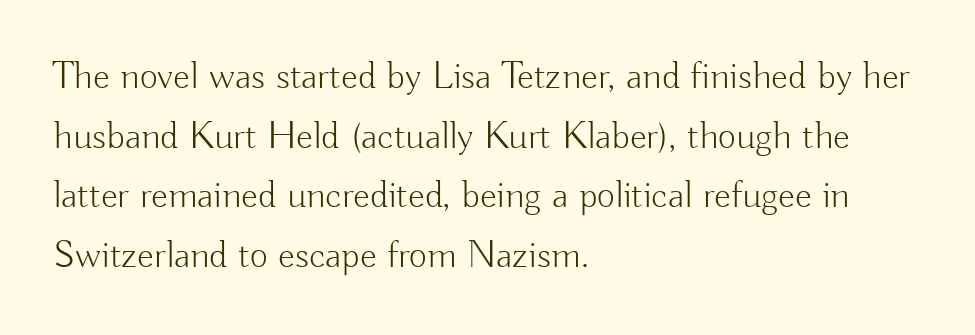
{"serif": "no", "italic": "no", "bold": "no", "weight": "light", "width": "normal", "stroke_contrast": "low", "x_height": "small", "monospaced": "no", "underline": "no", "align": "left", "line_spacing": "normal", "line_spacing_ratio": 1.53, "letter_spacing": "normal", "letter_spacing_em": 0.0, "glyph_px": 39}
